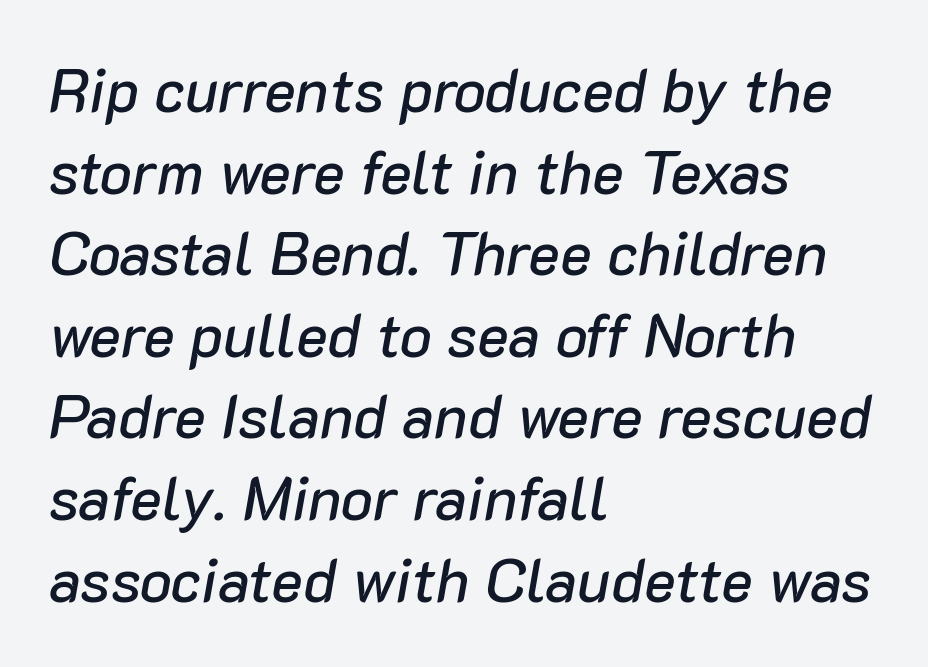
Q: Is the text italic (slanted)? A: Yes, it leans right by about 10 degrees.
Q: Is the text underlined? A: No.
Q: How is the paragraph aligned? A: Left-aligned.
Q: Is the spacing between letters normal or unusually wide? A: Normal.
Q: Is the spacing between lines tight, normal or loose? A: Normal.
Q: Width (condensed, normal, or wide)? A: Normal.
Q: Stroke contrast? A: Low.
Q: x-height? A: Medium.
Q: Monospaced? A: No.
